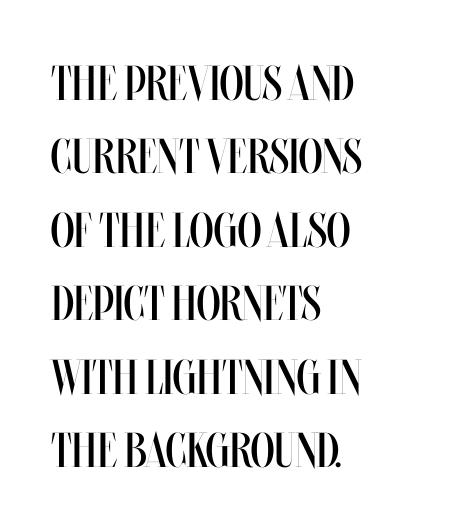
Q: Is the text bold? A: No.
Q: Is the text italic (slanted)? A: No, it is upright.
Q: Is the text underlined? A: No.
Q: How is the paragraph aligned? A: Left-aligned.
Q: Is the spacing between letters normal or unusually wide? A: Normal.
Q: Is the spacing between lines tight, normal or loose? A: Normal.
Q: Width (condensed, normal, or wide)? A: Condensed.
Q: Stroke contrast? A: Medium.
Q: x-height? A: Large.
Q: Monospaced? A: No.
